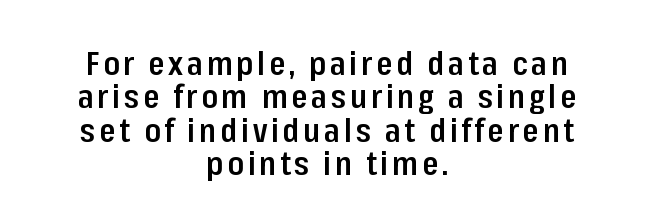
{"serif": "no", "italic": "no", "bold": "semi", "weight": "semibold", "width": "condensed", "stroke_contrast": "low", "x_height": "medium", "monospaced": "no", "underline": "no", "align": "center", "line_spacing": "tight", "line_spacing_ratio": 1.01, "glyph_px": 33}
